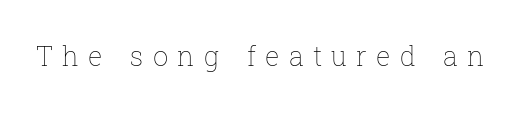
Substantial extra tracking has been applied to these lines. The strokes are not fattened; the text isn't bold. Beneath every word, the page is bare. The specimen reads as upright at a glance.
